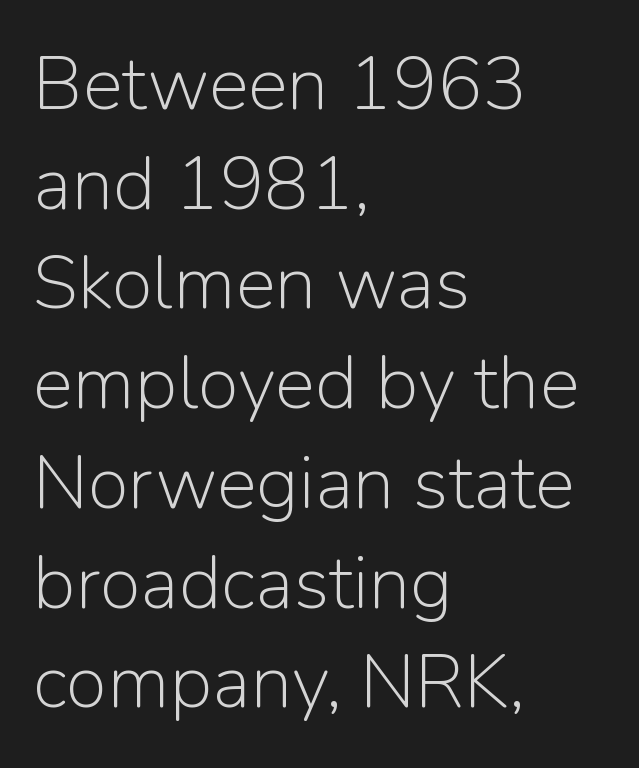
{"serif": "no", "italic": "no", "bold": "no", "weight": "light", "width": "normal", "stroke_contrast": "low", "x_height": "medium", "monospaced": "no", "underline": "no", "align": "left", "line_spacing": "normal", "line_spacing_ratio": 1.33, "letter_spacing": "normal", "letter_spacing_em": 0.0, "glyph_px": 75}
